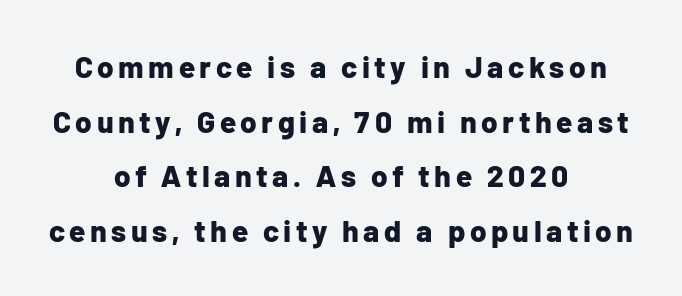
The image shows 30 px bold sans-serif type, upright; set centered, line spacing 1.82x, not underlined; low stroke contrast and a medium x-height.
